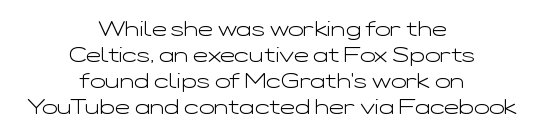
{"italic": "no", "bold": "no", "underline": "no", "align": "center", "line_spacing": "normal", "line_spacing_ratio": 1.3, "letter_spacing": "normal", "letter_spacing_em": 0.0, "glyph_px": 20}
